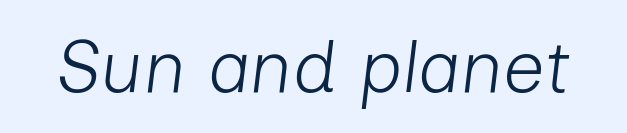
The image shows 73 px light type, italic (leaning right); set normal letter spacing, not underlined; low stroke contrast and a medium x-height.
